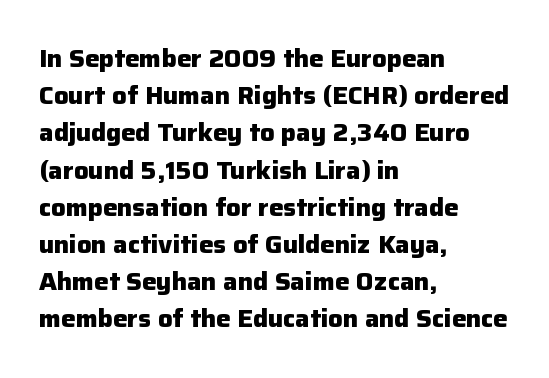
The image shows 24 px bold type, upright; set left-aligned, normal line spacing (1.55x), normal letter spacing, not underlined.
